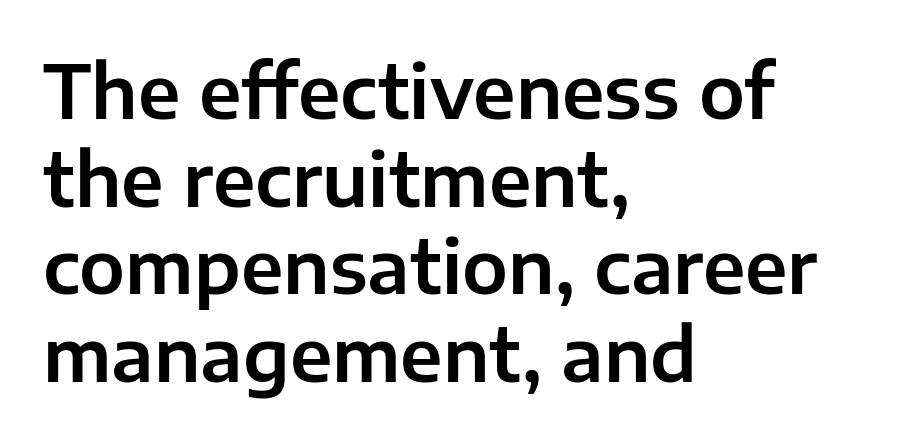
Q: Is the text italic (slanted)? A: No, it is upright.
Q: Is the typeface a serif or a sans-serif typeface? A: Sans-serif.
Q: Is the text underlined? A: No.
Q: How is the paragraph aligned? A: Left-aligned.
Q: Is the spacing between letters normal or unusually wide? A: Normal.
Q: Width (condensed, normal, or wide)? A: Normal.
Q: Stroke contrast? A: Low.
Q: x-height? A: Medium.
Q: Monospaced? A: No.
